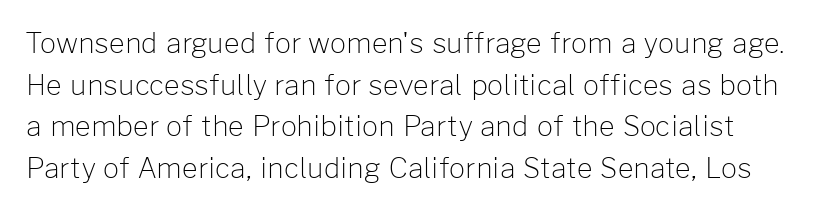
The image shows 28 px light sans-serif type, upright; set normal line spacing (1.49x), normal letter spacing, not underlined; low stroke contrast and a medium x-height.
